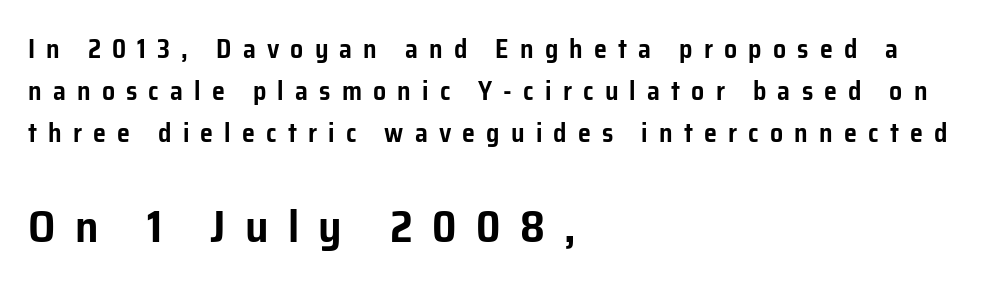
The image shows 45 px sans-serif type, upright; set left-aligned, normal line spacing (1.61x), unusually wide letter spacing (+0.43 em), not underlined; the second (bottom) block is 1.73x larger; low stroke contrast and a medium x-height.
